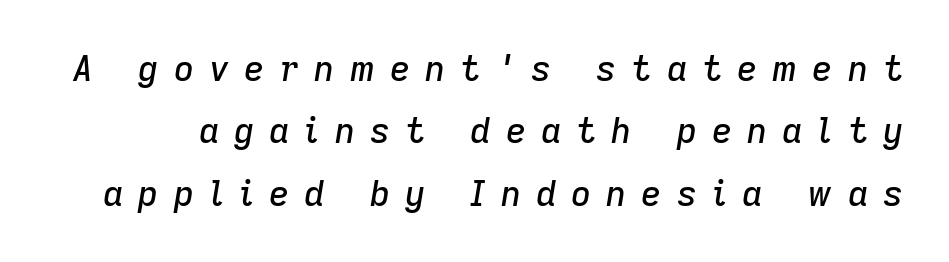
Varying glyph widths throughout — classic text-font behaviour. Bare-footed words on every line. Emphasis-style slanted type is in use. Display-style spreading of the glyphs; the letterfit is very open.
